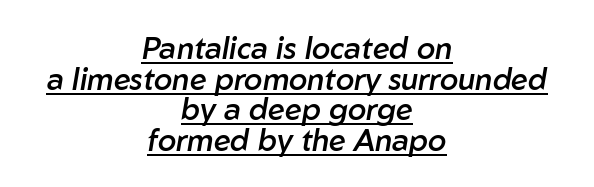
{"italic": "yes", "lean": "right", "slant_degrees": 10, "bold": "semi", "weight": "semibold", "width": "normal", "stroke_contrast": "low", "x_height": "medium", "monospaced": "no", "underline": "yes", "align": "center", "line_spacing": "tight", "line_spacing_ratio": 1.02, "letter_spacing": "normal", "letter_spacing_em": 0.0, "glyph_px": 30}
